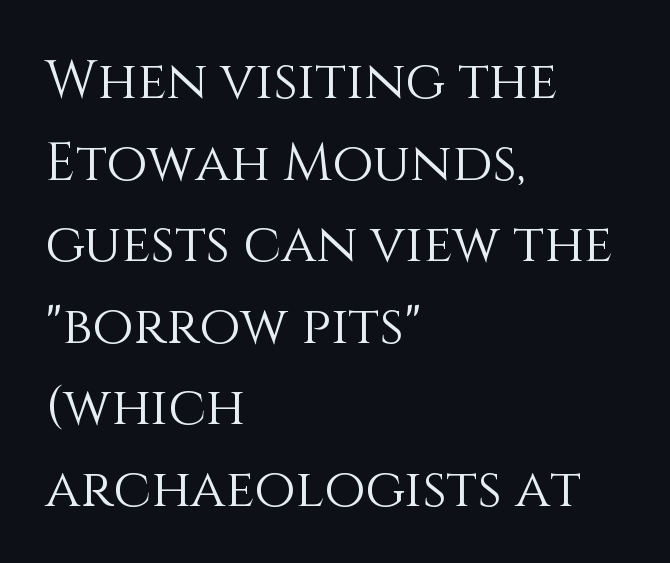
Reading down the block, your eye returns to a fixed left position each line. The weight tops out at a normal text grade. Vertical strokes here are truly vertical. Inter-character spacing is left at the font's built-in metrics. The face used here is proportionally spaced, like ordinary book or web type. Just letters on the line, the space beneath them empty.
